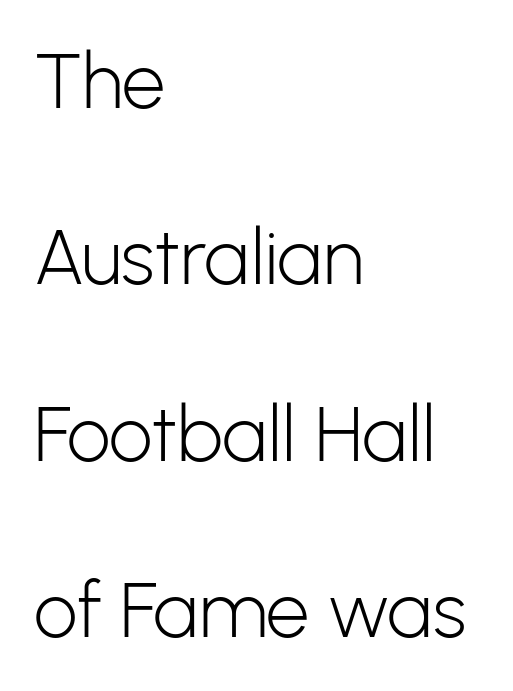
The image shows 77 px light sans-serif type, upright; set left-aligned, loose line spacing (2.29x), normal letter spacing, not underlined; low stroke contrast and a medium x-height.
